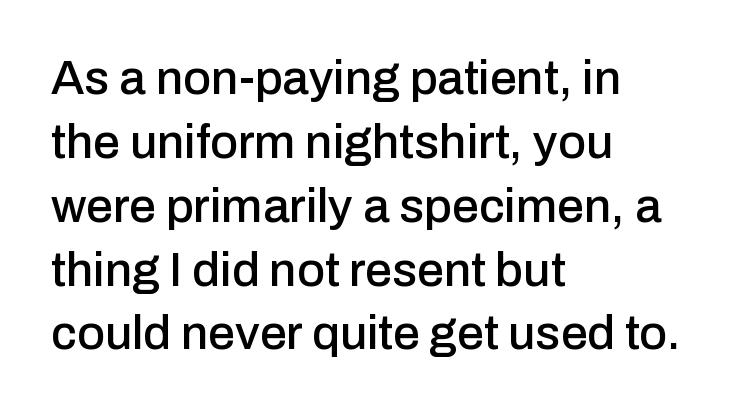
Rows of type keep a routine distance in the vertical direction. Tracking here is standard; glyphs follow each other at the usual distance. The specimen omits any rule beneath the text block's lines. These lines are rendered in a variable-pitch font.
